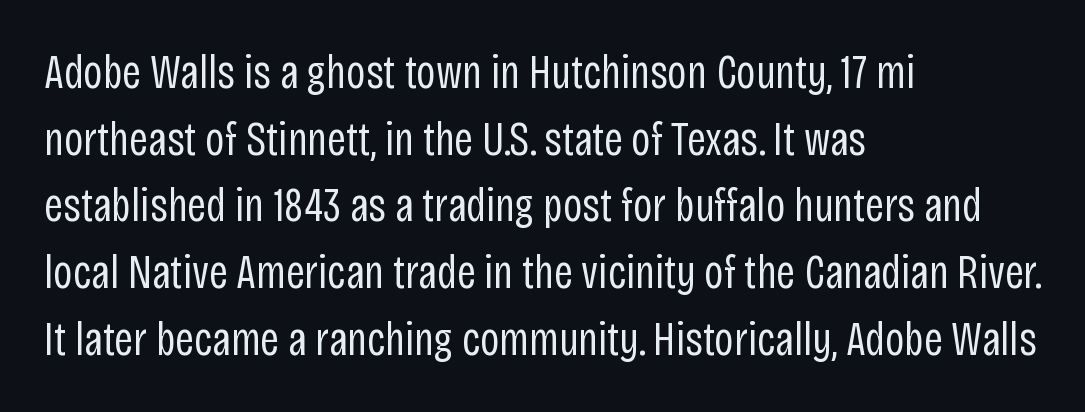
{"serif": "no", "italic": "no", "bold": "no", "weight": "regular", "width": "condensed", "stroke_contrast": "low", "x_height": "large", "monospaced": "no", "underline": "no", "align": "left", "line_spacing": "normal", "line_spacing_ratio": 1.42, "letter_spacing": "normal", "letter_spacing_em": 0.0, "glyph_px": 47}
